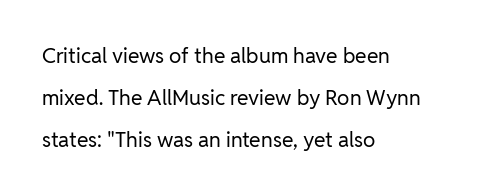
The image shows 21 px text type, upright; set left-aligned, loose line spacing (2.01x), normal letter spacing, not underlined.
